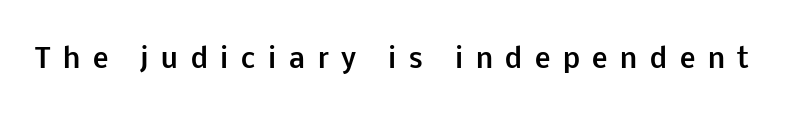
Q: Is the text bold? A: Yes.
Q: Is the text italic (slanted)? A: No, it is upright.
Q: Is the text underlined? A: No.
Q: Is the spacing between letters normal or unusually wide? A: Unusually wide.
